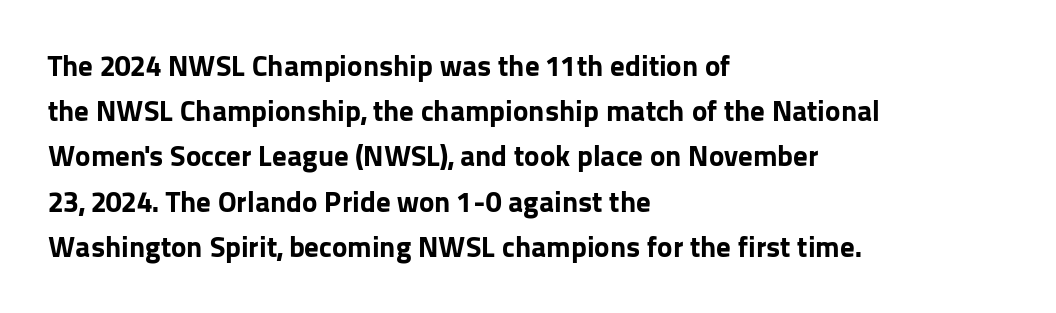
{"serif": "no", "italic": "no", "bold": "yes", "weight": "bold", "width": "normal", "stroke_contrast": "low", "x_height": "medium", "monospaced": "no", "underline": "no", "align": "left", "line_spacing": "normal", "line_spacing_ratio": 1.56, "letter_spacing": "normal", "letter_spacing_em": 0.0, "glyph_px": 29}
